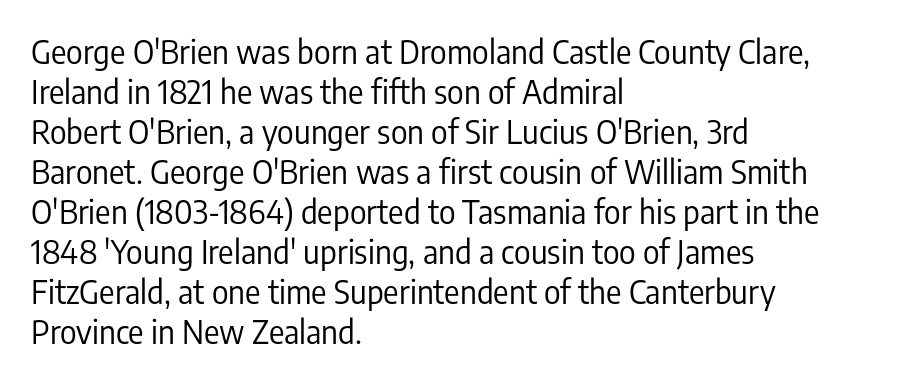
No extra tracking has been applied to these lines. Designer's note — italics off, roman on. Is this a fixed-width face? No — the glyphs have proportional, varying widths. No feet cap the strokes, marking this as sans-serif type. The leading is moderate, giving the passage an even texture.
